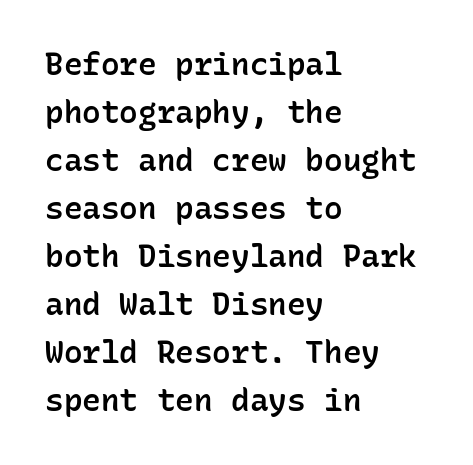
The rows are spaced the way most documents space them. The setting favours the left margin, as ordinary paragraphs usually do. Between one letter and the next there's only the usual sliver of space. The axis of the letterforms is exactly vertical. Spacing verdict: monospaced, one width for all characters.
